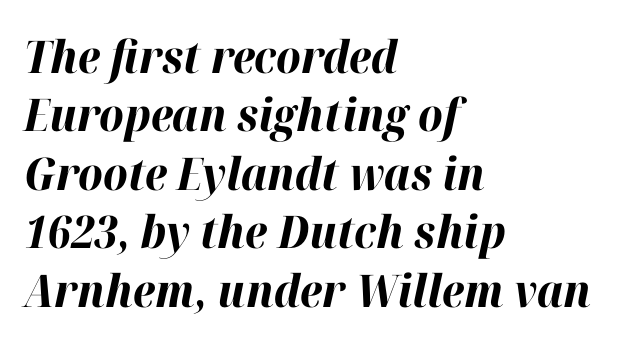
Varying glyph widths throughout — classic text-font behaviour. The ragged edge is on the right, which tells us the setting is flush left. Compared with typical body copy, the letter spacing here is the same. The foot of each line stays bare and open. Strong, thick strokes mark this as bold type.
